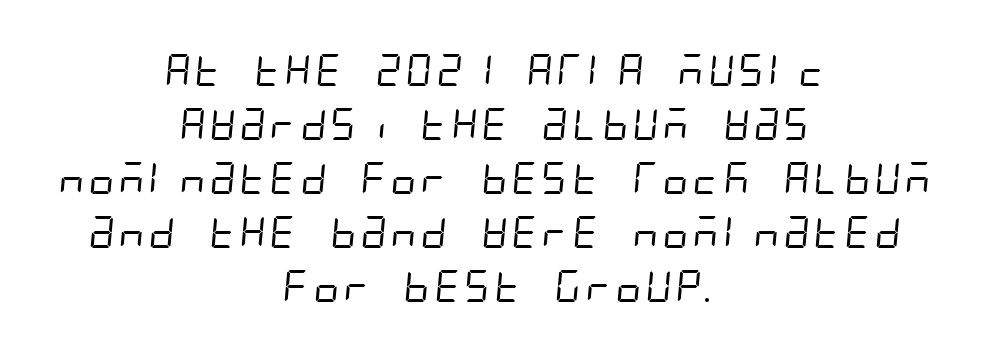
{"serif": "no", "bold": "no", "weight": "regular", "width": "condensed", "stroke_contrast": "low", "x_height": "large", "underline": "no", "align": "center", "line_spacing": "normal", "line_spacing_ratio": 1.69, "letter_spacing": "normal", "letter_spacing_em": 0.0, "glyph_px": 32}
